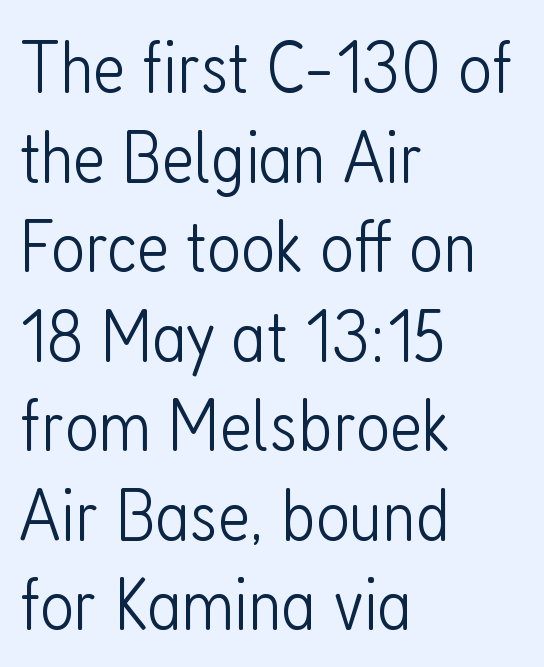
{"serif": "no", "italic": "no", "bold": "no", "weight": "light", "width": "condensed", "stroke_contrast": "low", "x_height": "medium", "monospaced": "no", "underline": "no", "align": "left", "line_spacing_ratio": 1.21, "letter_spacing": "normal", "letter_spacing_em": 0.0, "glyph_px": 74}
